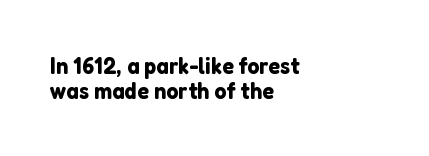
Q: Is the text italic (slanted)? A: No, it is upright.
Q: Is the text underlined? A: No.
Q: How is the paragraph aligned? A: Left-aligned.
Q: Is the spacing between letters normal or unusually wide? A: Normal.
Q: Is the spacing between lines tight, normal or loose? A: Tight.
